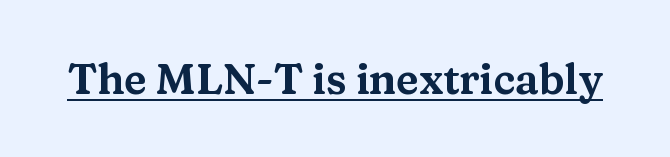
The image shows 42 px wide serif type, upright; set normal letter spacing, underlined; medium stroke contrast and a medium x-height.
